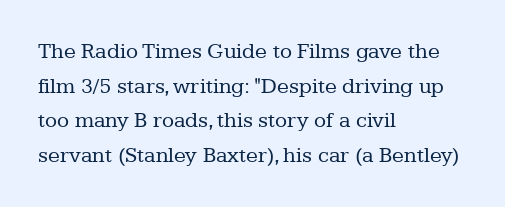
{"italic": "no", "bold": "no", "underline": "no", "align": "left", "line_spacing": "normal", "line_spacing_ratio": 1.57, "letter_spacing": "normal", "letter_spacing_em": 0.0, "glyph_px": 22}
